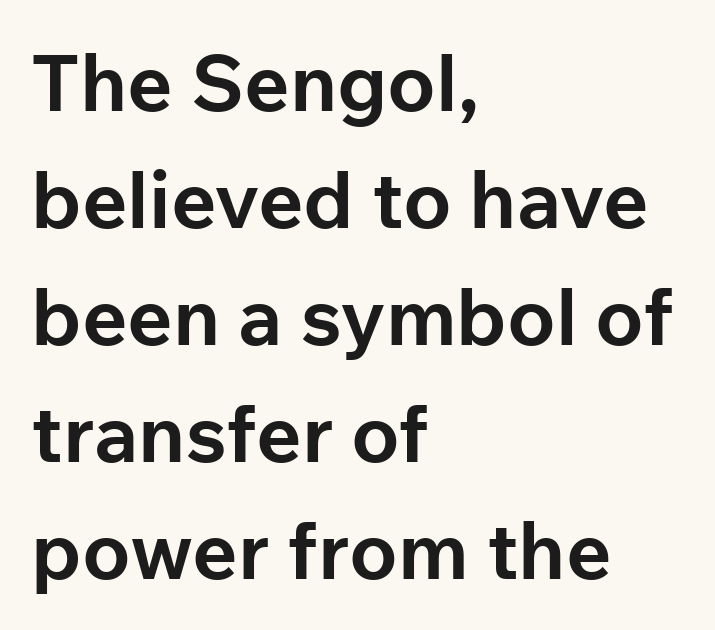
The image shows 79 px bold sans-serif type, upright; set left-aligned, normal line spacing (1.48x), normal letter spacing, not underlined; low stroke contrast and a medium x-height.
